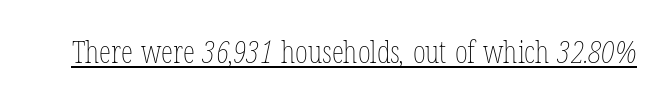
Q: Is the text bold? A: No.
Q: Is the text underlined? A: Yes.
Q: Is the spacing between letters normal or unusually wide? A: Normal.
Q: Width (condensed, normal, or wide)? A: Condensed.
Q: Stroke contrast? A: Low.
Q: x-height? A: Medium.
Q: Monospaced? A: No.
